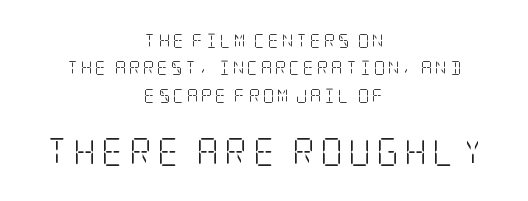
The image shows 28 px light, condensed serif type, upright; set centered, loose line spacing (1.95x), not underlined; the second (bottom) block is 2.0x larger; low stroke contrast and a large x-height.
